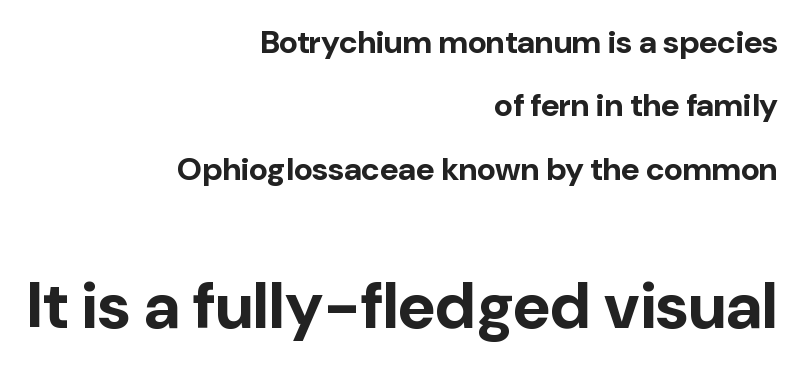
Q: Is the text bold? A: Yes.
Q: Is the text italic (slanted)? A: No, it is upright.
Q: Is the typeface a serif or a sans-serif typeface? A: Sans-serif.
Q: Is the text underlined? A: No.
Q: How is the paragraph aligned? A: Right-aligned.
Q: Is the spacing between letters normal or unusually wide? A: Normal.
Q: Is the spacing between lines tight, normal or loose? A: Loose.
Q: Which block of text is set in a larger size, the first (top) or the second (bottom)? A: The second (bottom) one.
Q: Width (condensed, normal, or wide)? A: Normal.
Q: Stroke contrast? A: Low.
Q: x-height? A: Medium.
Q: Monospaced? A: No.
